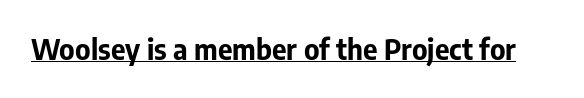
{"serif": "no", "italic": "no", "bold": "yes", "weight": "bold", "width": "normal", "stroke_contrast": "low", "x_height": "medium", "monospaced": "no", "underline": "yes", "letter_spacing": "normal", "letter_spacing_em": 0.0, "glyph_px": 28}
